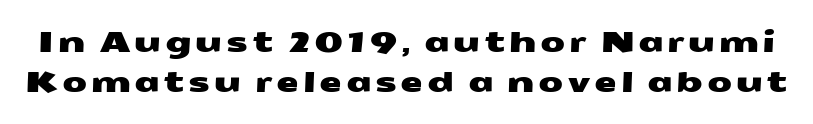
{"serif": "no", "width": "wide", "stroke_contrast": "medium", "x_height": "medium", "monospaced": "no", "underline": "no", "line_spacing": "normal", "line_spacing_ratio": 1.38, "glyph_px": 29}
